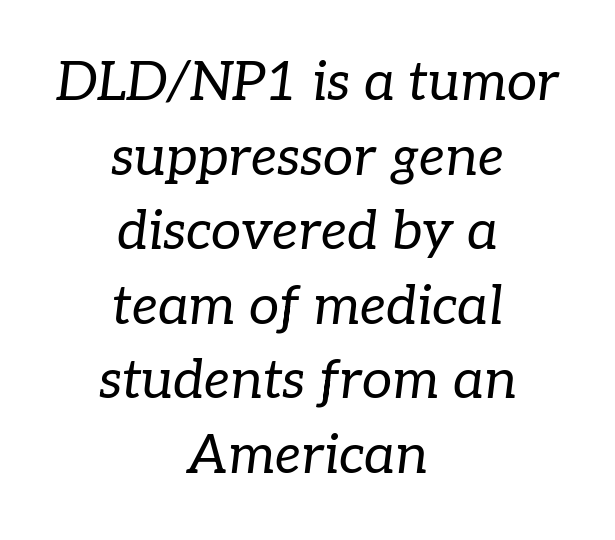
{"serif": "yes", "italic": "yes", "lean": "right", "slant_degrees": 7, "bold": "no", "weight": "regular", "width": "normal", "stroke_contrast": "low", "x_height": "medium", "monospaced": "no", "underline": "no", "align": "center", "line_spacing": "normal", "line_spacing_ratio": 1.38, "letter_spacing": "normal", "letter_spacing_em": 0.0, "glyph_px": 54}
